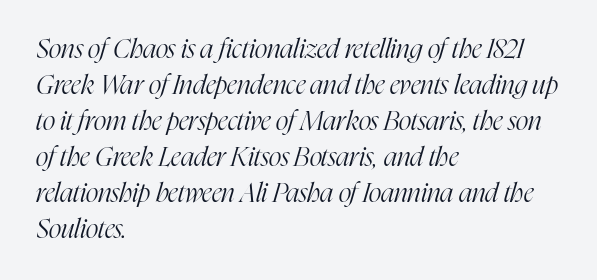
Q: Is the text bold? A: No.
Q: Is the text italic (slanted)? A: Yes, it leans right by about 16 degrees.
Q: Is the text underlined? A: No.
Q: How is the paragraph aligned? A: Left-aligned.
Q: Is the spacing between letters normal or unusually wide? A: Normal.
Q: Is the spacing between lines tight, normal or loose? A: Normal.
